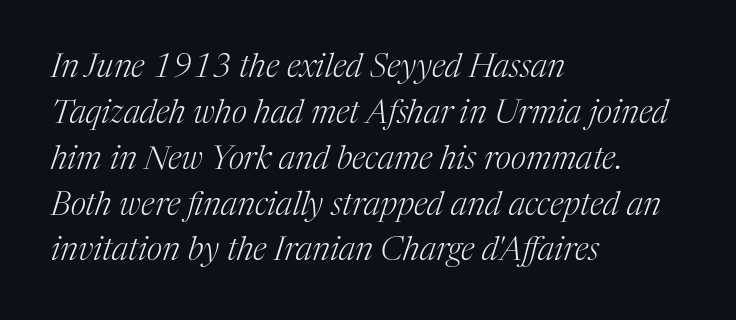
Q: Is the text bold? A: No.
Q: Is the text italic (slanted)? A: Yes, it leans right by about 17 degrees.
Q: Is the typeface a serif or a sans-serif typeface? A: Serif.
Q: Is the text underlined? A: No.
Q: How is the paragraph aligned? A: Left-aligned.
Q: Is the spacing between letters normal or unusually wide? A: Normal.
Q: Is the spacing between lines tight, normal or loose? A: Normal.
Q: Width (condensed, normal, or wide)? A: Normal.
Q: Stroke contrast? A: Medium.
Q: x-height? A: Medium.
Q: Monospaced? A: No.
